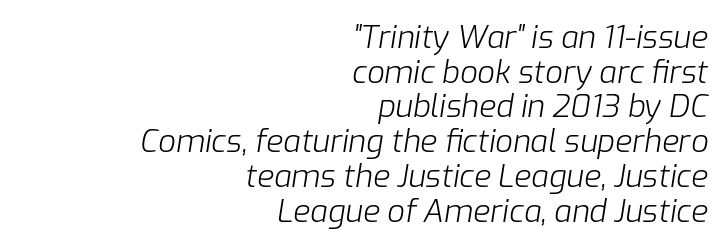
{"italic": "yes", "lean": "right", "slant_degrees": 9, "bold": "no", "weight": "light", "width": "normal", "stroke_contrast": "low", "x_height": "medium", "monospaced": "no", "underline": "no", "align": "right", "line_spacing": "tight", "line_spacing_ratio": 1.12, "letter_spacing": "normal", "letter_spacing_em": 0.0, "glyph_px": 31}
